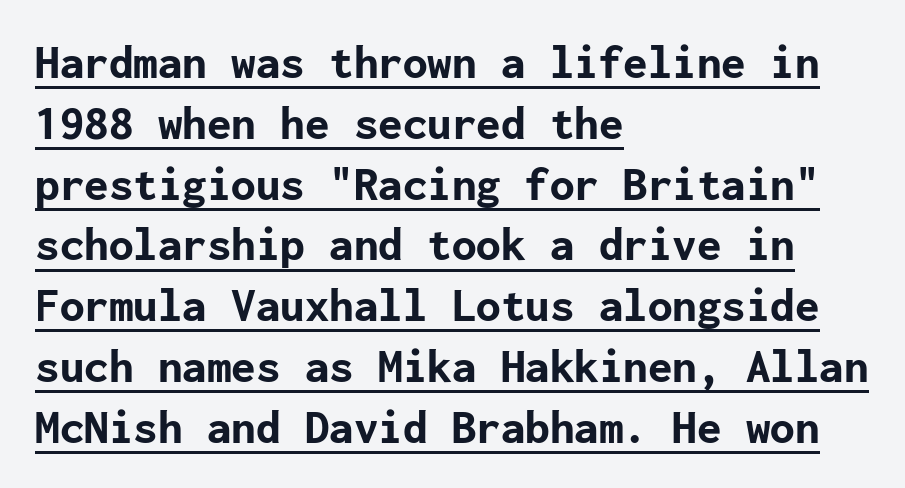
Q: Is the text bold? A: Yes.
Q: Is the text italic (slanted)? A: No, it is upright.
Q: Is the typeface a serif or a sans-serif typeface? A: Sans-serif.
Q: Is the text underlined? A: Yes.
Q: How is the paragraph aligned? A: Left-aligned.
Q: Is the spacing between letters normal or unusually wide? A: Normal.
Q: Width (condensed, normal, or wide)? A: Normal.
Q: Stroke contrast? A: Low.
Q: x-height? A: Medium.
